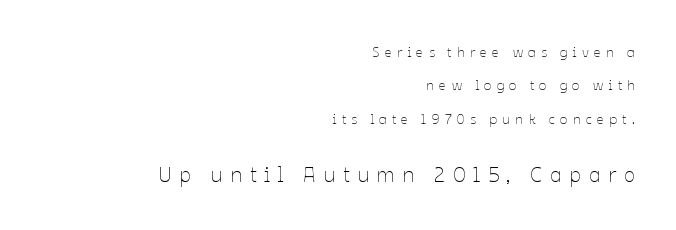
The line texture is sparse and dotted thanks to wide tracking. Reading top to bottom, the characters get bigger at the block break. The designer dialed line spacing up above the default. Descenders hang freely into open space. Does the copy run flush right? Yes — the right margin is perfectly even. Vertical strokes here are truly vertical.
